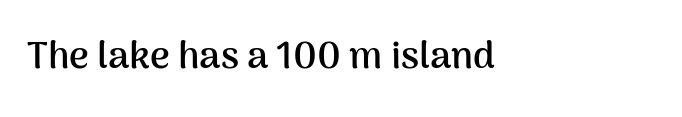
Q: Is the text bold? A: Yes.
Q: Is the text italic (slanted)? A: No, it is upright.
Q: Is the typeface a serif or a sans-serif typeface? A: Sans-serif.
Q: Is the text underlined? A: No.
Q: How is the paragraph aligned? A: Left-aligned.
Q: Is the spacing between letters normal or unusually wide? A: Normal.
Q: Width (condensed, normal, or wide)? A: Normal.
Q: Stroke contrast? A: Medium.
Q: x-height? A: Medium.
Q: Monospaced? A: No.
